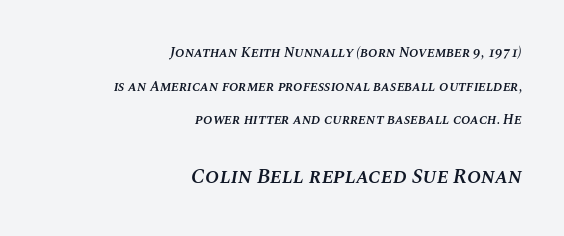
The image shows 21 px text type, italic (leaning right); set right-aligned, loose line spacing (2.41x), normal letter spacing, not underlined; the second (bottom) block is 1.5x larger.
